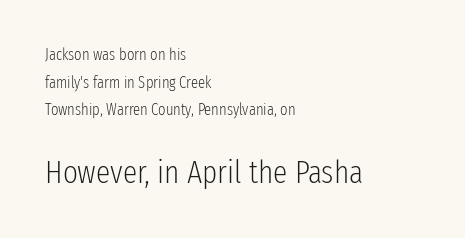
The image shows 32 px light, condensed sans-serif type, upright; set left-aligned, line spacing 1.72x, normal letter spacing, not underlined; the second (bottom) block is 2.0x larger; low stroke contrast and a medium x-height.
